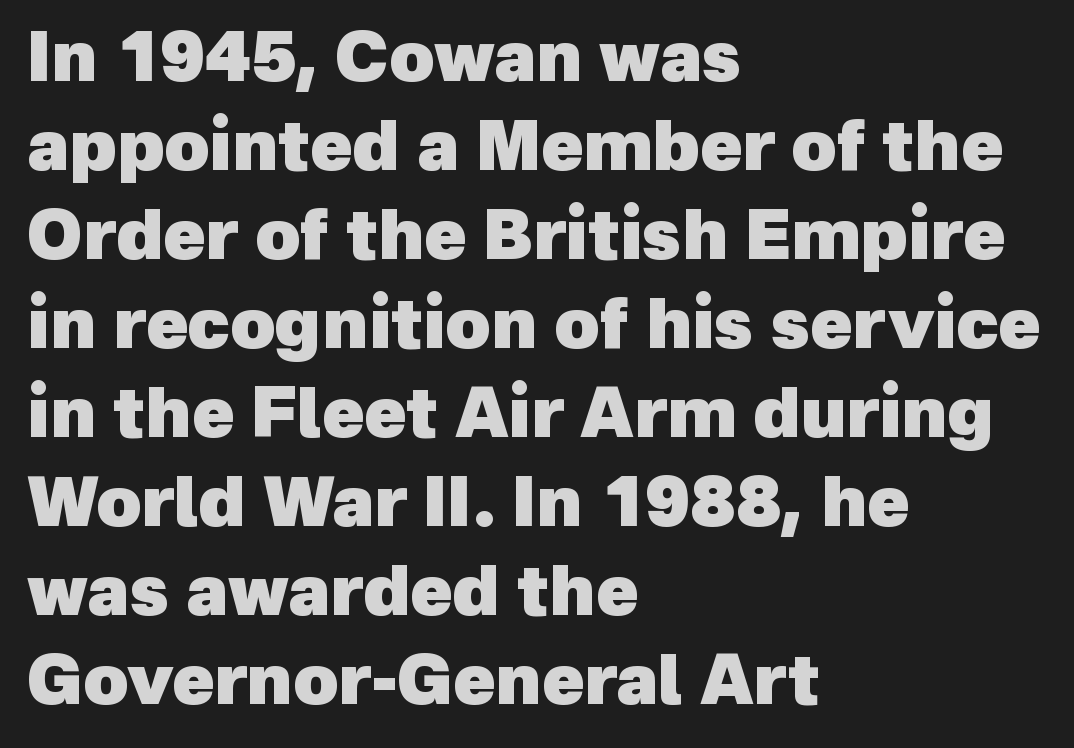
The image shows 69 px heavy sans-serif type; set left-aligned, normal line spacing (1.29x), normal letter spacing, not underlined; a medium x-height.
